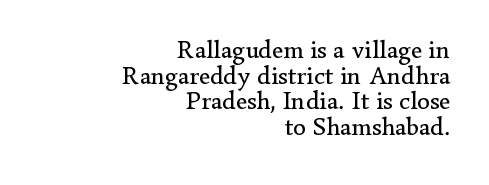
The image shows 26 px text type, upright; set right-aligned, tight line spacing (0.99x), normal letter spacing, not underlined.
